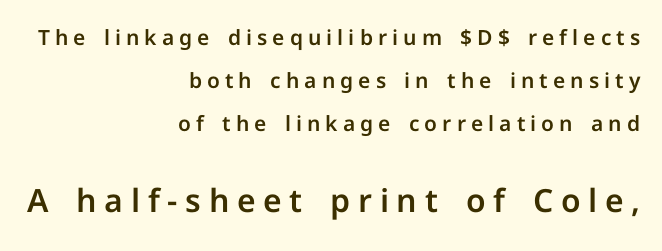
{"serif": "no", "italic": "no", "width": "normal", "stroke_contrast": "low", "x_height": "medium", "monospaced": "no", "underline": "no", "align": "right", "line_spacing": "loose", "line_spacing_ratio": 2.05, "letter_spacing": "wide", "letter_spacing_em": 0.24, "larger_block": "second", "size_ratio": 1.52, "glyph_px": 32}
